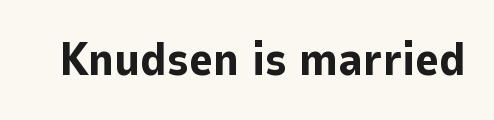
Q: Is the text bold? A: Yes.
Q: Is the text italic (slanted)? A: No, it is upright.
Q: Is the typeface a serif or a sans-serif typeface? A: Sans-serif.
Q: Is the text underlined? A: No.
Q: Is the spacing between letters normal or unusually wide? A: Normal.
Q: Width (condensed, normal, or wide)? A: Normal.
Q: Stroke contrast? A: Low.
Q: x-height? A: Medium.
Q: Monospaced? A: No.
